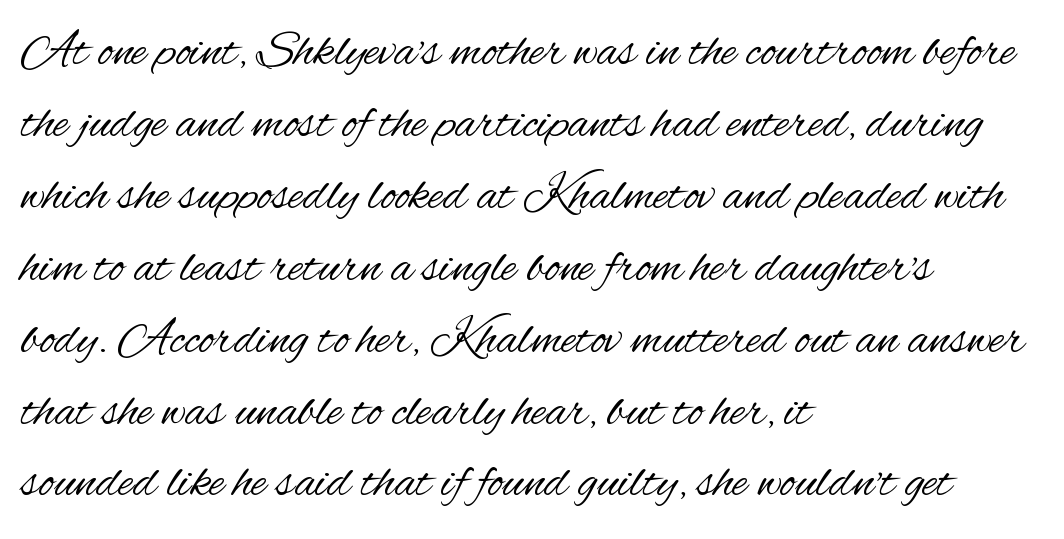
The image shows 51 px regular-weight, condensed sans-serif type; set left-aligned, normal line spacing (1.41x), normal letter spacing, not underlined; medium stroke contrast and a small x-height.
